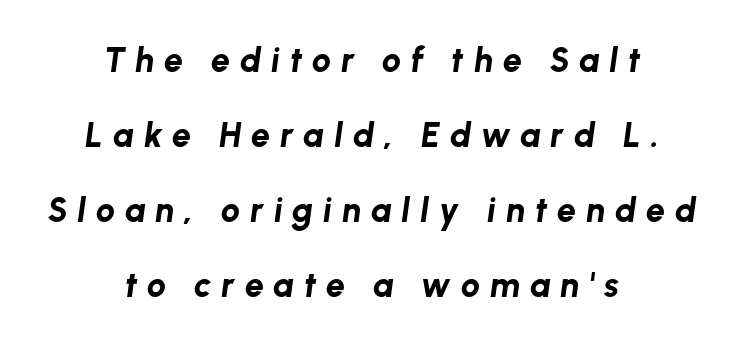
A typesetter would call this heavily tracked-out type. Where is the straight margin? There isn't one; the lines are centered. Each letter keeps its own natural width here, so spacing adapts to shape. The area under the type is left untouched. A typesetter would call this leading open, well beyond the default.
